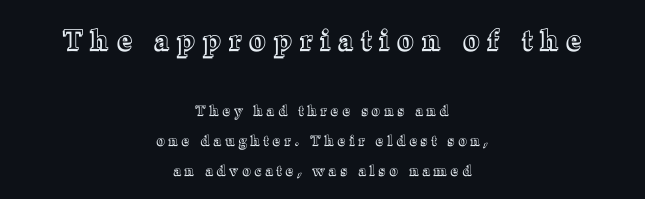
The rendering inserts visible extra space after every character. Here the designer chose a conventional face with non-uniform glyph widths. Visually the block forms a symmetrical silhouette, jagged on both flanks. The composition opens big and finishes small.
